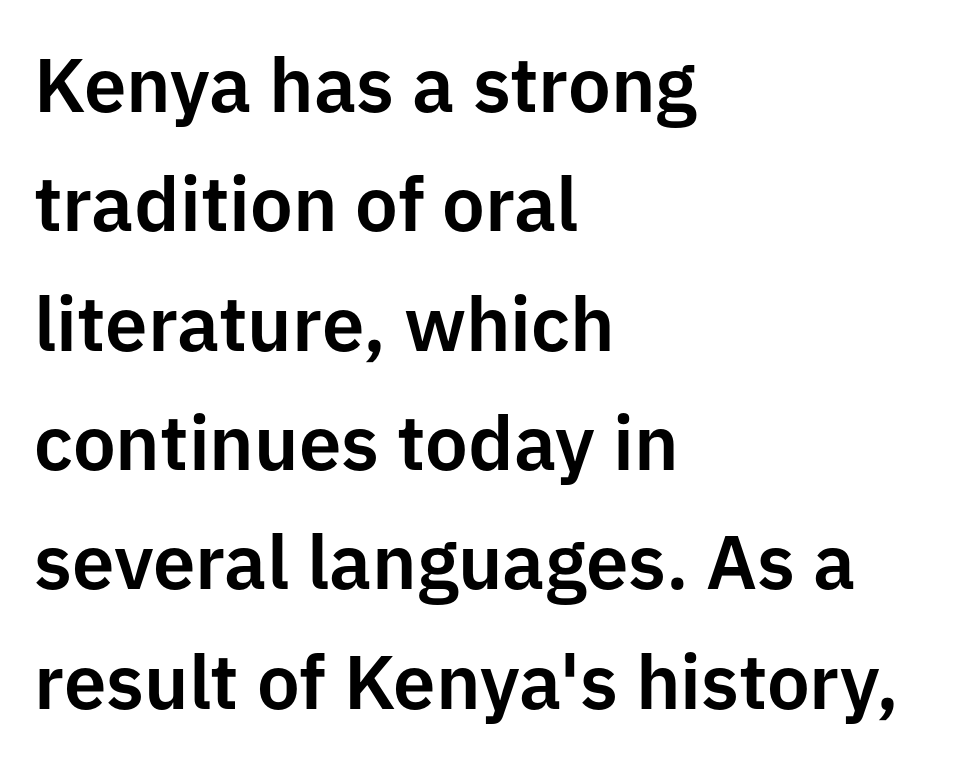
Q: Is the text italic (slanted)? A: No, it is upright.
Q: Is the typeface a serif or a sans-serif typeface? A: Sans-serif.
Q: Is the text underlined? A: No.
Q: How is the paragraph aligned? A: Left-aligned.
Q: Is the spacing between letters normal or unusually wide? A: Normal.
Q: Is the spacing between lines tight, normal or loose? A: Normal.
Q: Width (condensed, normal, or wide)? A: Normal.
Q: Stroke contrast? A: Low.
Q: x-height? A: Medium.
Q: Monospaced? A: No.
